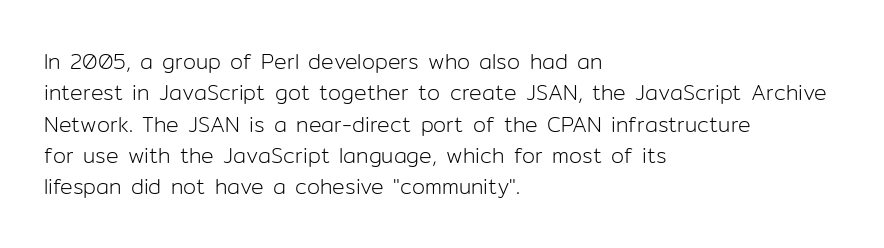
Q: Is the text bold? A: No.
Q: Is the text italic (slanted)? A: No, it is upright.
Q: Is the text underlined? A: No.
Q: How is the paragraph aligned? A: Left-aligned.
Q: Is the spacing between letters normal or unusually wide? A: Normal.
Q: Is the spacing between lines tight, normal or loose? A: Normal.
